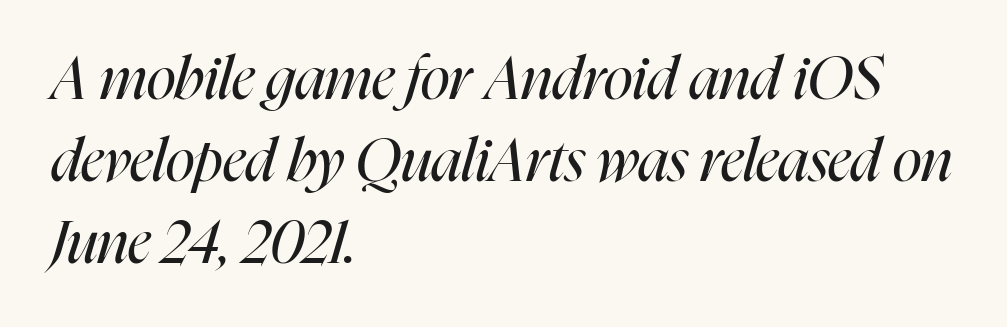
The block of text has a typical density, with ordinary space between rows. Counters stay open thanks to moderate or lighter strokes. The font's italic variant was chosen for this text. Is this a fixed-width face? No — the glyphs have proportional, varying widths. The paragraph shown leans on its left margin.
